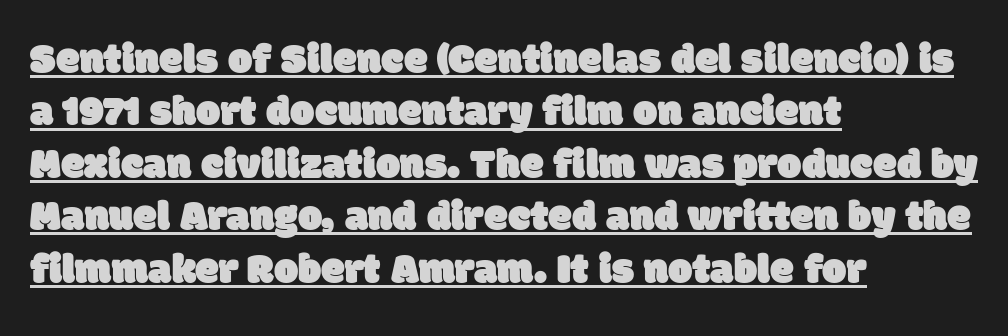
Looks like regular typesetting: each glyph gets only the width it needs. A student would call this left alignment; a typographer would say flush left, rag right. Does the type have serifs? No, each stem ends abruptly. Does a line run under the words? Yes, clearly.
